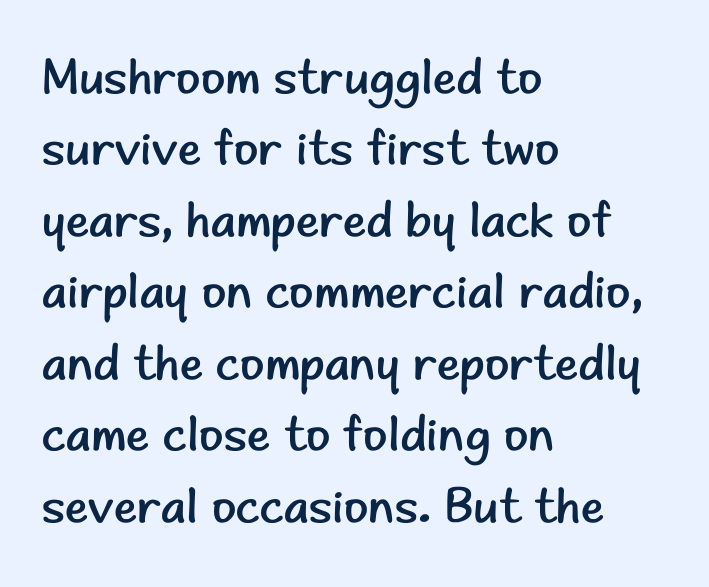
Note: no serifs on the glyphs. Summary of weight: not heavy and not bold. The letters advance in unequal steps, a hallmark of proportional type. Horizontal bands of white between lines are of average thickness. In CSS terms this would be text-align: left. The lettering stays uniformly vertical, giving the passage a roman look.
